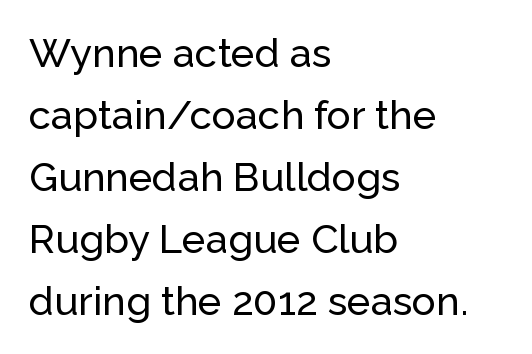
Q: Is the text italic (slanted)? A: No, it is upright.
Q: Is the typeface a serif or a sans-serif typeface? A: Sans-serif.
Q: Is the text underlined? A: No.
Q: How is the paragraph aligned? A: Left-aligned.
Q: Is the spacing between letters normal or unusually wide? A: Normal.
Q: Is the spacing between lines tight, normal or loose? A: Normal.
Q: Width (condensed, normal, or wide)? A: Normal.
Q: Stroke contrast? A: Low.
Q: x-height? A: Medium.
Q: Monospaced? A: No.
